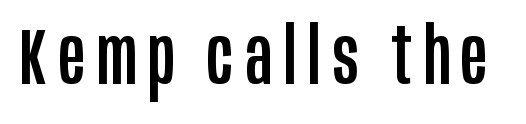
The image shows 79 px condensed sans-serif type, upright; set not underlined; low stroke contrast and a large x-height.
